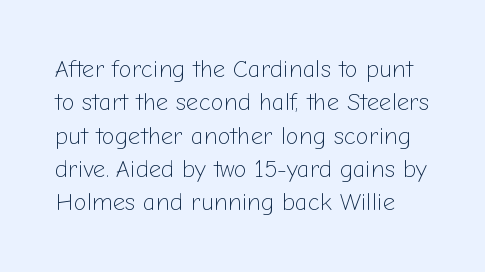
Is this a heavy cut? Hardly; it is regular or lighter. The type is set solid horizontally, with unmodified tracking. Rows of type keep a routine distance in the vertical direction. Rule under the text: the space is simply empty.
